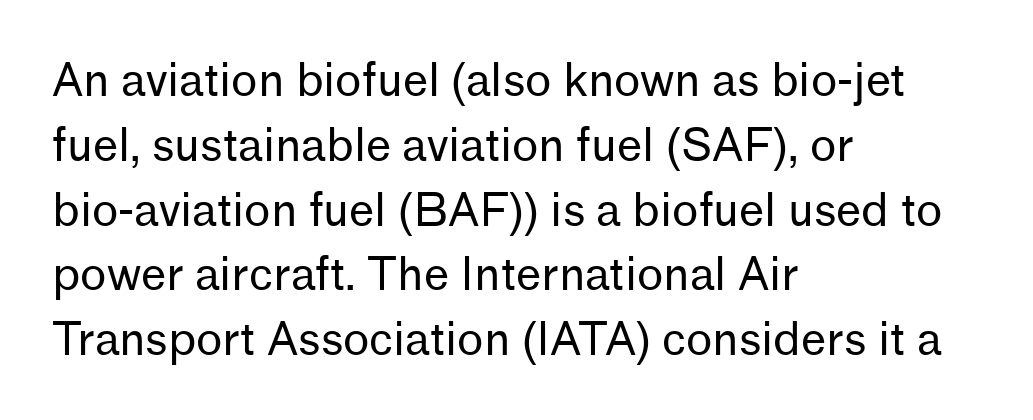
The image shows 45 px regular-weight sans-serif type, upright; set left-aligned, normal line spacing (1.44x), normal letter spacing, not underlined; low stroke contrast and a medium x-height.
